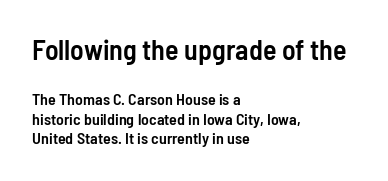
Q: Is the text bold? A: Semi-bold.
Q: Is the text italic (slanted)? A: No, it is upright.
Q: Is the typeface a serif or a sans-serif typeface? A: Sans-serif.
Q: Is the text underlined? A: No.
Q: How is the paragraph aligned? A: Left-aligned.
Q: Is the spacing between letters normal or unusually wide? A: Normal.
Q: Which block of text is set in a larger size, the first (top) or the second (bottom)? A: The first (top) one.
Q: Width (condensed, normal, or wide)? A: Condensed.
Q: Stroke contrast? A: Low.
Q: x-height? A: Medium.
Q: Monospaced? A: No.
